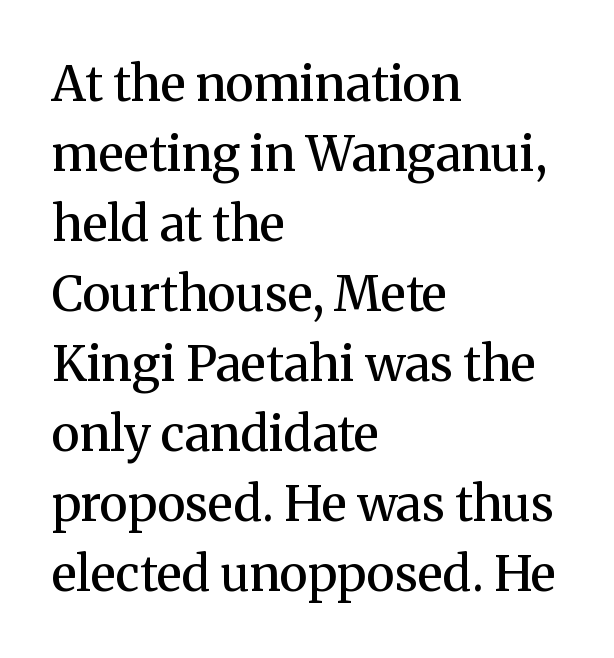
{"serif": "yes", "italic": "no", "bold": "semi", "weight": "semibold", "width": "normal", "stroke_contrast": "medium", "x_height": "medium", "monospaced": "no", "underline": "no", "align": "left", "line_spacing": "normal", "line_spacing_ratio": 1.43, "letter_spacing": "normal", "letter_spacing_em": 0.0, "glyph_px": 49}
